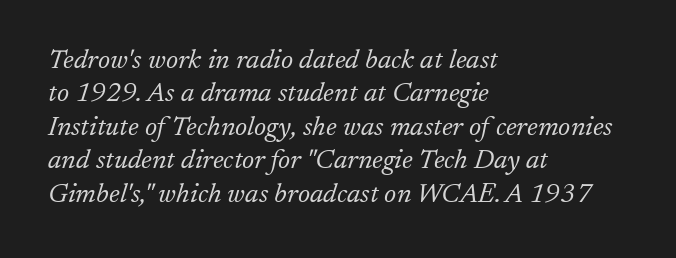
Q: Is the text bold? A: No.
Q: Is the text italic (slanted)? A: Yes, it leans right by about 17 degrees.
Q: Is the text underlined? A: No.
Q: How is the paragraph aligned? A: Left-aligned.
Q: Is the spacing between letters normal or unusually wide? A: Normal.
